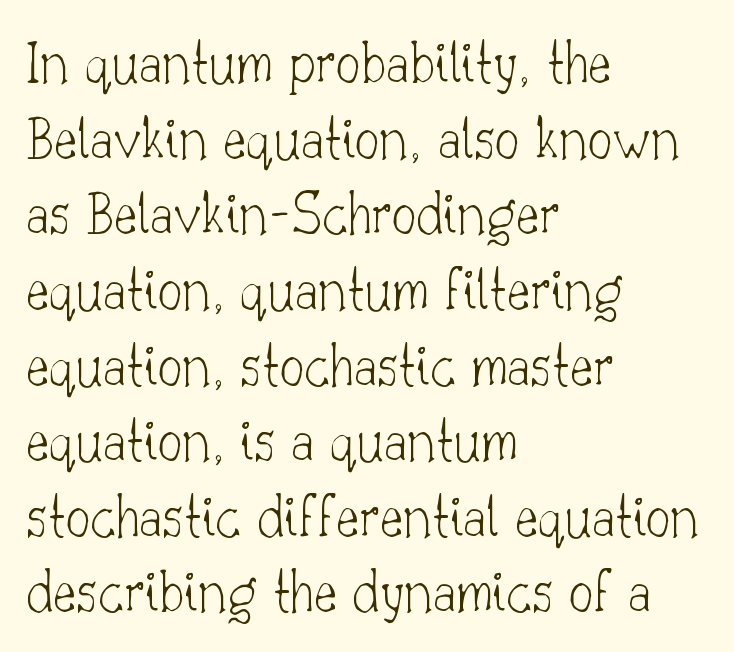
{"serif": "yes", "italic": "no", "bold": "no", "weight": "thin", "width": "normal", "stroke_contrast": "low", "x_height": "small", "monospaced": "no", "underline": "no", "align": "left", "line_spacing_ratio": 1.22, "letter_spacing": "normal", "letter_spacing_em": 0.0, "glyph_px": 62}
